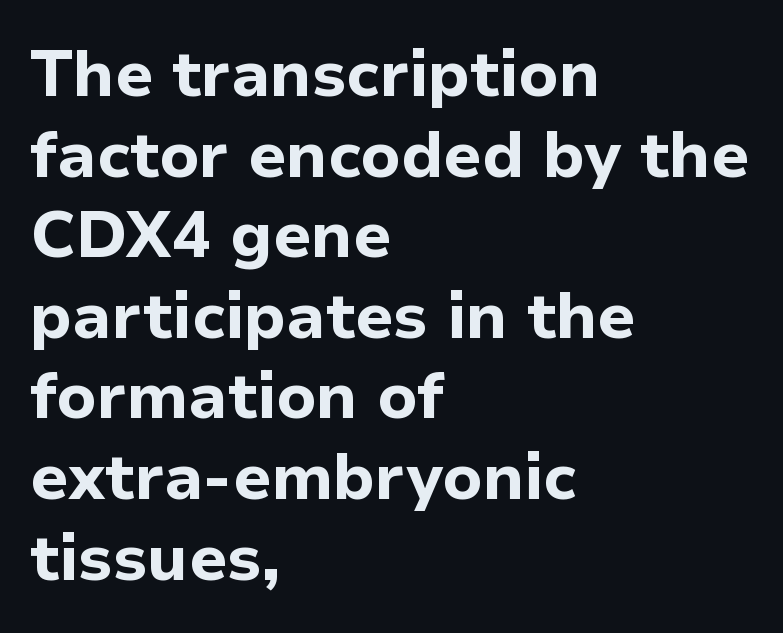
{"serif": "no", "italic": "no", "bold": "yes", "weight": "bold", "width": "normal", "stroke_contrast": "low", "x_height": "medium", "monospaced": "no", "underline": "no", "align": "left", "line_spacing_ratio": 1.24, "letter_spacing": "normal", "letter_spacing_em": 0.0, "glyph_px": 65}
